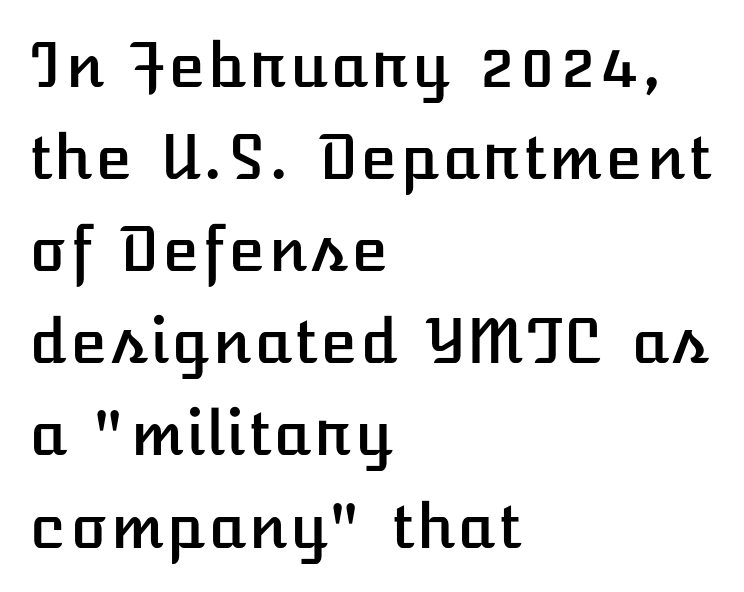
Every row of glyphs begins at an identical x-position on the left. Italic? Not at all — the glyphs are vertical. Descenders are the only things crossing below the line. The block of text has a typical density, with ordinary space between rows. Observe the ordinary spacing: letters are neighbours, not strangers.
